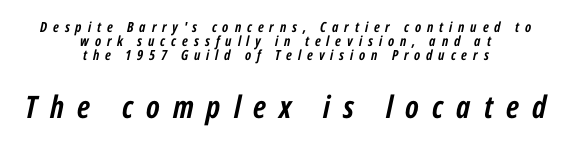
{"italic": "yes", "lean": "right", "slant_degrees": 12, "bold": "yes", "weight": "semibold", "width": "condensed", "stroke_contrast": "low", "x_height": "medium", "monospaced": "no", "underline": "no", "align": "center", "line_spacing": "tight", "line_spacing_ratio": 1.01, "letter_spacing": "wide", "letter_spacing_em": 0.42, "larger_block": "second", "size_ratio": 2.21, "glyph_px": 31}
